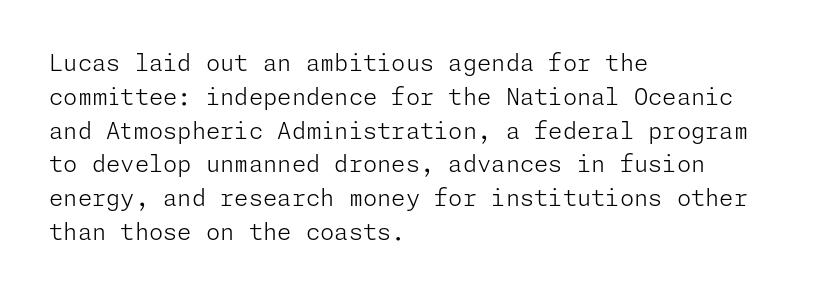
The image shows 23 px text type, upright; set left-aligned, normal line spacing (1.47x), normal letter spacing, not underlined.
